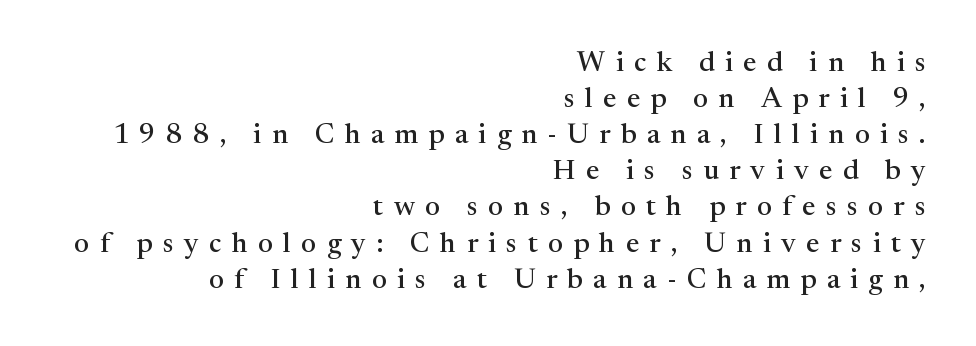
The image shows 28 px serif type, upright; set right-aligned, normal line spacing (1.29x), unusually wide letter spacing (+0.37 em), not underlined; medium stroke contrast and a medium x-height.
